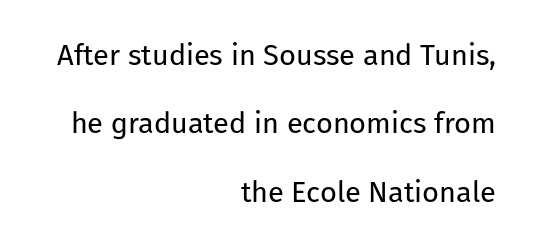
{"serif": "no", "italic": "no", "bold": "no", "weight": "regular", "width": "normal", "stroke_contrast": "low", "x_height": "medium", "monospaced": "no", "underline": "no", "align": "right", "line_spacing": "loose", "line_spacing_ratio": 2.36, "letter_spacing": "normal", "letter_spacing_em": 0.0, "glyph_px": 29}
